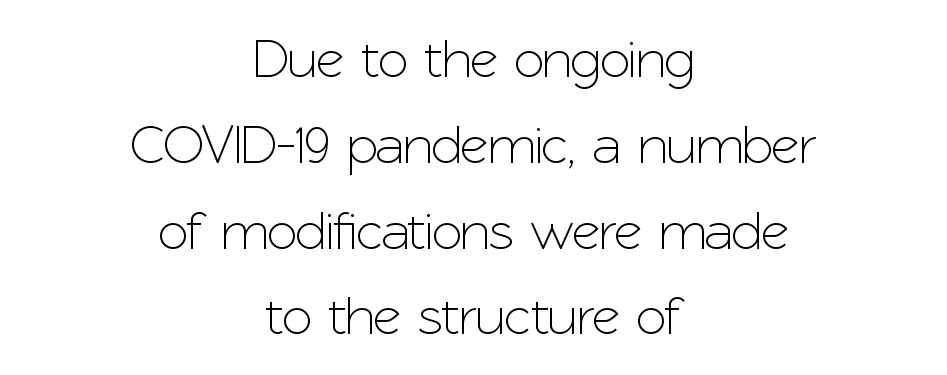
{"serif": "no", "italic": "no", "width": "normal", "stroke_contrast": "low", "x_height": "medium", "monospaced": "no", "underline": "no", "align": "center", "line_spacing": "normal", "line_spacing_ratio": 1.56, "letter_spacing": "normal", "letter_spacing_em": 0.0, "glyph_px": 55}
